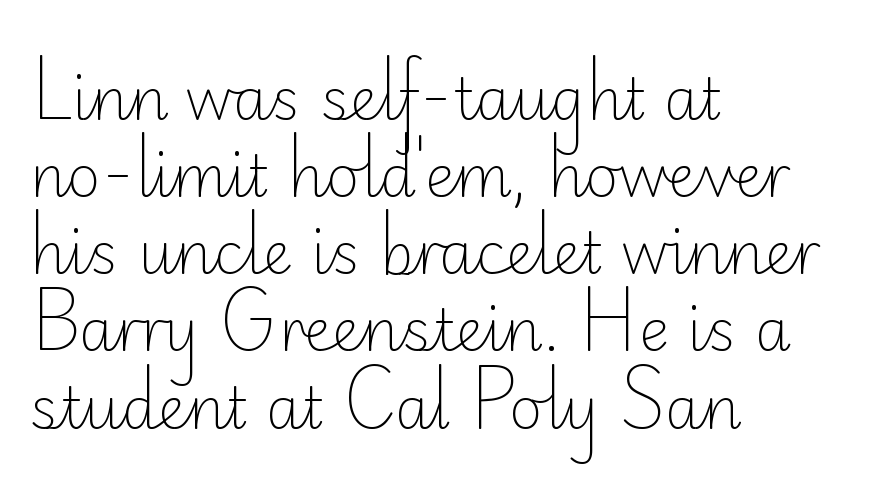
Q: Is the text bold? A: No.
Q: Is the text italic (slanted)? A: No, it is upright.
Q: Is the typeface a serif or a sans-serif typeface? A: Sans-serif.
Q: Is the text underlined? A: No.
Q: How is the paragraph aligned? A: Left-aligned.
Q: Is the spacing between letters normal or unusually wide? A: Normal.
Q: Is the spacing between lines tight, normal or loose? A: Normal.
Q: Width (condensed, normal, or wide)? A: Normal.
Q: Stroke contrast? A: Low.
Q: x-height? A: Small.
Q: Monospaced? A: No.
